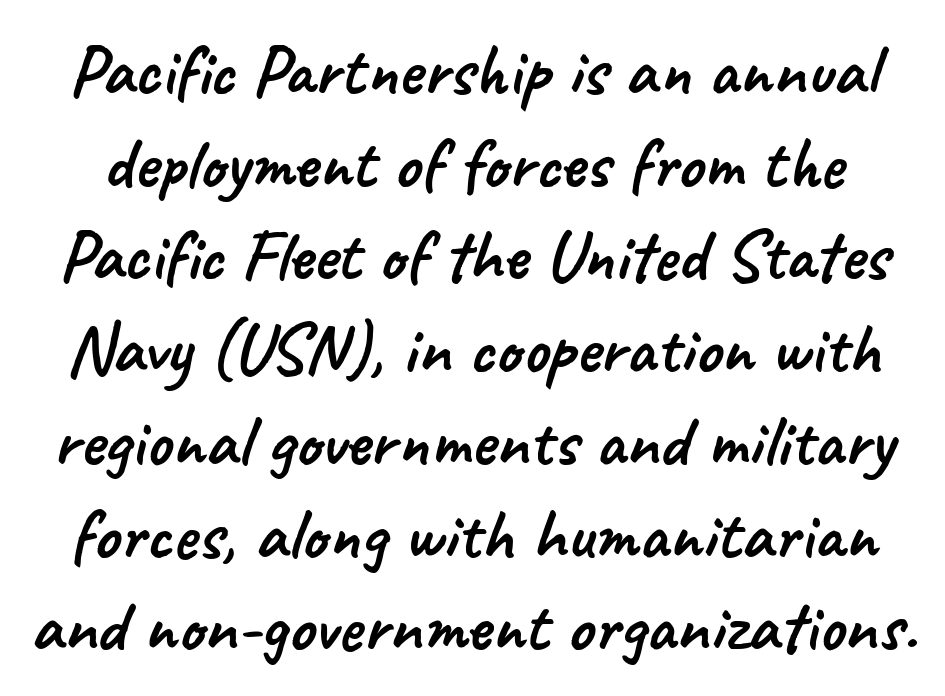
Stroke terminals: plain, sans-serif. Each letter keeps its own natural width here, so spacing adapts to shape. Just letters on the line, the space beneath them empty. How would I describe the line gaps? Plain and ordinary. Standard letterfit; no display-style spreading of the glyphs.
